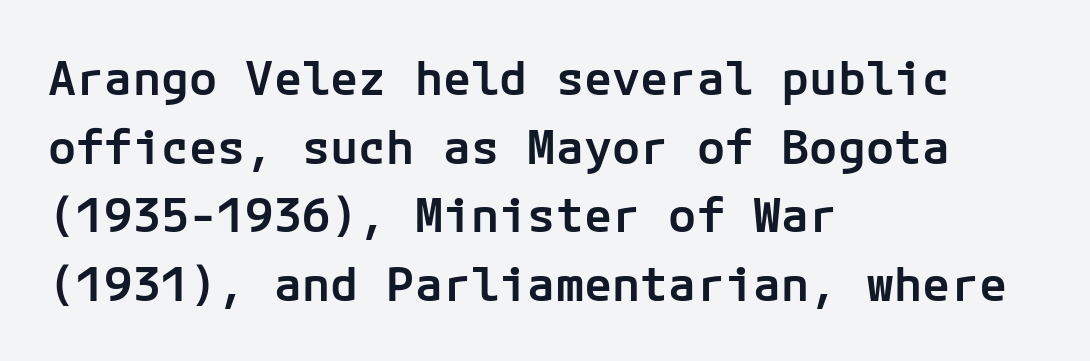
{"serif": "no", "italic": "no", "bold": "semi", "weight": "semibold", "width": "normal", "stroke_contrast": "low", "x_height": "medium", "underline": "no", "align": "left", "line_spacing": "normal", "line_spacing_ratio": 1.46, "letter_spacing": "normal", "letter_spacing_em": 0.0, "glyph_px": 47}
